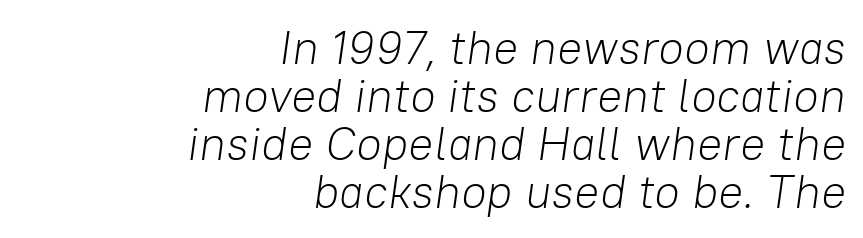
The image shows 47 px light type, italic (leaning right); set right-aligned, tight line spacing (1.02x), normal letter spacing, not underlined; low stroke contrast and a medium x-height.
